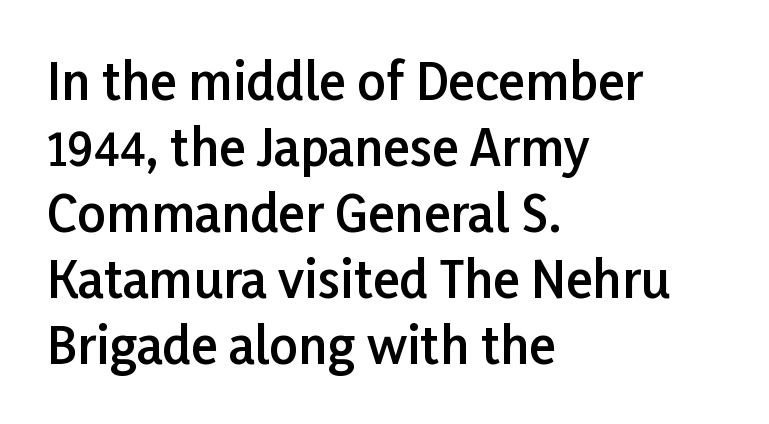
Q: Is the text bold? A: Semi-bold.
Q: Is the text italic (slanted)? A: No, it is upright.
Q: Is the typeface a serif or a sans-serif typeface? A: Sans-serif.
Q: Is the text underlined? A: No.
Q: How is the paragraph aligned? A: Left-aligned.
Q: Is the spacing between letters normal or unusually wide? A: Normal.
Q: Is the spacing between lines tight, normal or loose? A: Normal.
Q: Width (condensed, normal, or wide)? A: Normal.
Q: Stroke contrast? A: Low.
Q: x-height? A: Medium.
Q: Monospaced? A: No.
